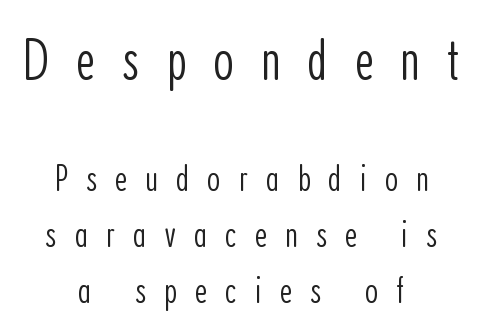
Weight: in the light-to-regular range. The paragraph shown floats in the horizontal middle. The rendering uses natural spacing where letterforms have individual widths. The foot of each line stays bare and open. Regarding leading, the lines here are spaced in the standard way.
